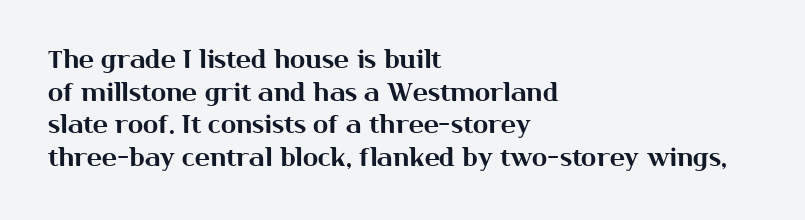
{"italic": "no", "underline": "no", "align": "left", "line_spacing": "normal", "line_spacing_ratio": 1.31, "letter_spacing": "normal", "letter_spacing_em": 0.0, "glyph_px": 25}
